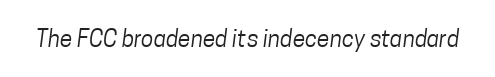
Between one letter and the next there's only the usual sliver of space. Weight: in the light-to-regular range. This rendering features lettering with no underline.
